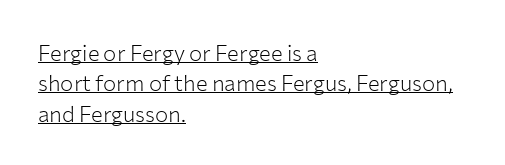
The image shows 22 px text type, upright; set left-aligned, normal line spacing (1.38x), normal letter spacing, underlined.
